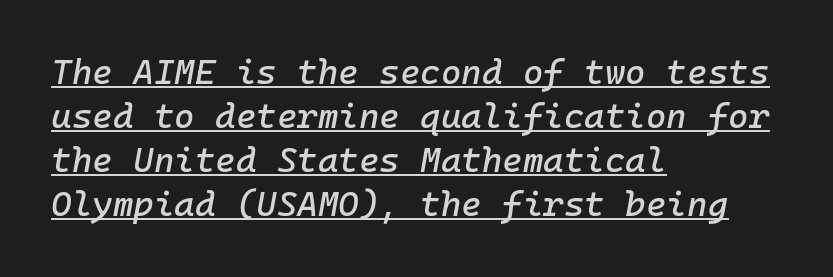
Tall strokes in this sample are angled rather than plumb. The designer left line spacing at the default. Does extra space separate the letters? No, they use regular spacing. Left-aligned paragraph, ragged on the right. The passage shown is underscored from start to finish.
